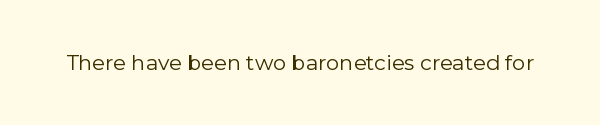
{"italic": "no", "bold": "no", "underline": "no", "letter_spacing": "normal", "letter_spacing_em": 0.0, "glyph_px": 21}
